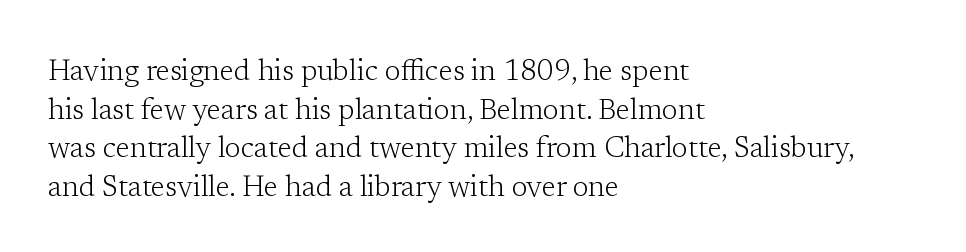
{"serif": "yes", "italic": "no", "bold": "no", "weight": "light", "width": "normal", "stroke_contrast": "low", "x_height": "medium", "monospaced": "no", "underline": "no", "align": "left", "line_spacing": "normal", "line_spacing_ratio": 1.33, "letter_spacing": "normal", "letter_spacing_em": 0.0, "glyph_px": 29}
